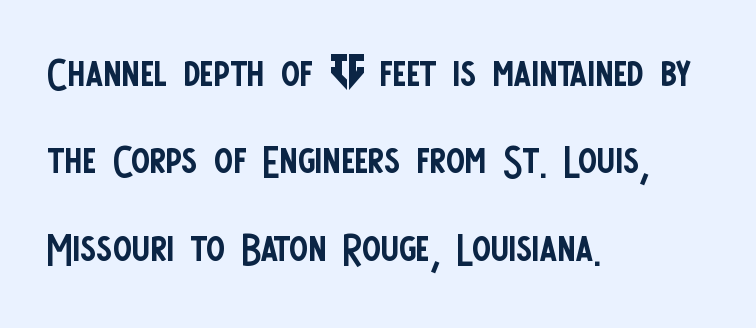
{"serif": "no", "italic": "no", "bold": "no", "weight": "regular", "width": "condensed", "stroke_contrast": "low", "x_height": "large", "monospaced": "no", "underline": "no", "align": "left", "line_spacing": "normal", "line_spacing_ratio": 1.56, "letter_spacing": "normal", "letter_spacing_em": 0.0, "glyph_px": 56}
